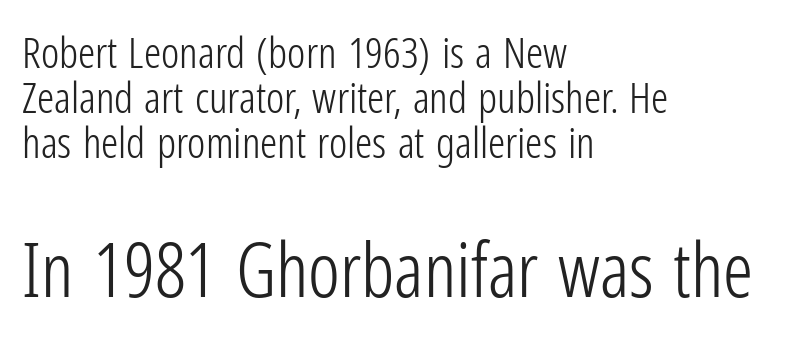
The image shows 75 px light, condensed sans-serif type, upright; set left-aligned, tight line spacing (1.05x), normal letter spacing, not underlined; the second (bottom) block is 1.74x larger; low stroke contrast and a medium x-height.
